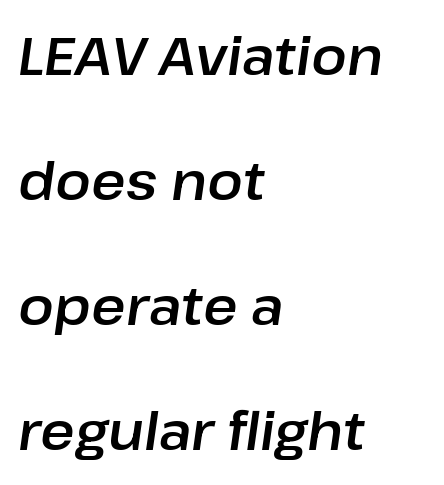
{"italic": "yes", "lean": "right", "slant_degrees": 8, "width": "normal", "stroke_contrast": "low", "x_height": "medium", "monospaced": "no", "underline": "no", "align": "left", "line_spacing": "loose", "line_spacing_ratio": 2.36, "letter_spacing": "normal", "letter_spacing_em": 0.0, "glyph_px": 53}
